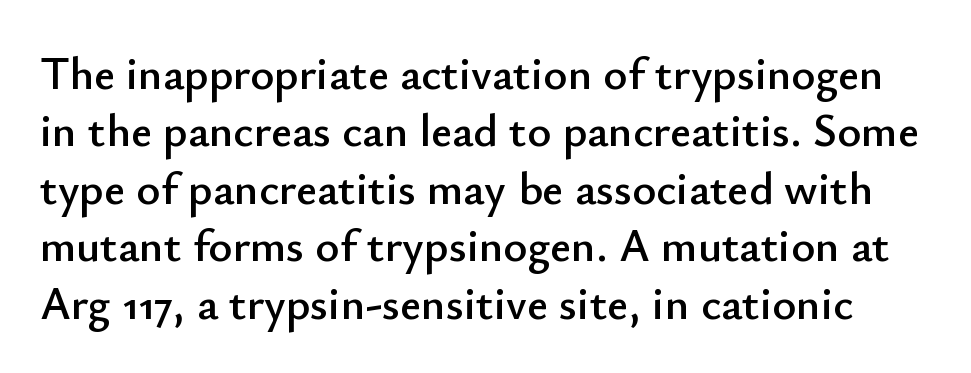
The image shows 46 px sans-serif type, upright; set normal line spacing (1.25x), normal letter spacing, not underlined; low stroke contrast and a small x-height.
